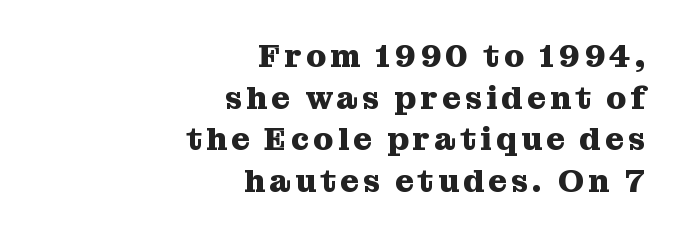
The image shows 32 px heavy serif type, upright; set right-aligned, normal line spacing (1.3x), not underlined; medium stroke contrast and a medium x-height.
